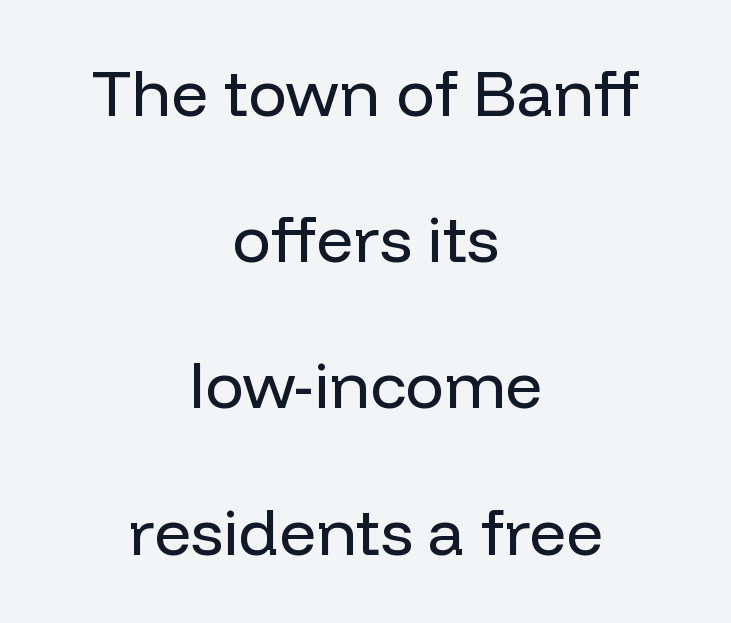
The image shows 65 px regular-weight sans-serif type, upright; set centered, loose line spacing (2.25x), normal letter spacing, not underlined; low stroke contrast and a medium x-height.
